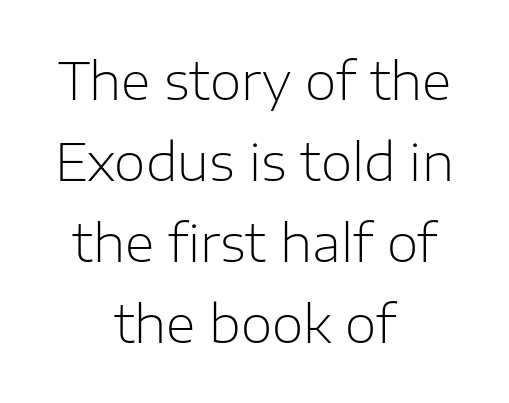
{"serif": "no", "italic": "no", "bold": "no", "weight": "light", "width": "normal", "stroke_contrast": "low", "x_height": "medium", "monospaced": "no", "underline": "no", "align": "center", "line_spacing": "normal", "line_spacing_ratio": 1.59, "letter_spacing": "normal", "letter_spacing_em": 0.0, "glyph_px": 51}
